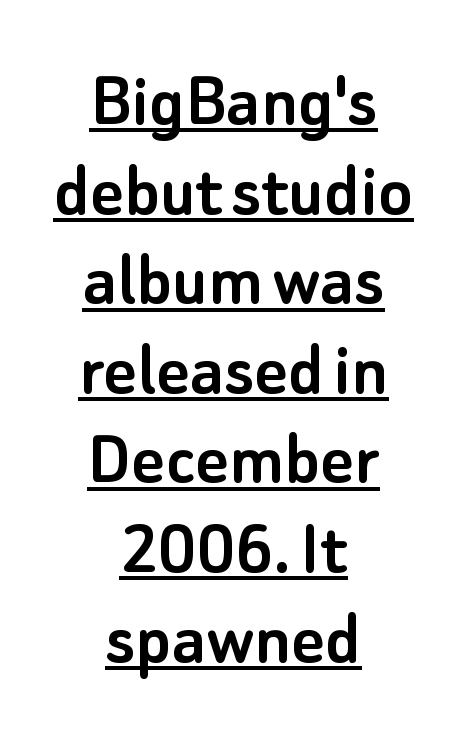
{"serif": "no", "italic": "no", "width": "normal", "stroke_contrast": "low", "x_height": "small", "monospaced": "no", "underline": "yes", "align": "center", "line_spacing": "tight", "line_spacing_ratio": 1.12, "letter_spacing": "normal", "letter_spacing_em": 0.0, "glyph_px": 80}
